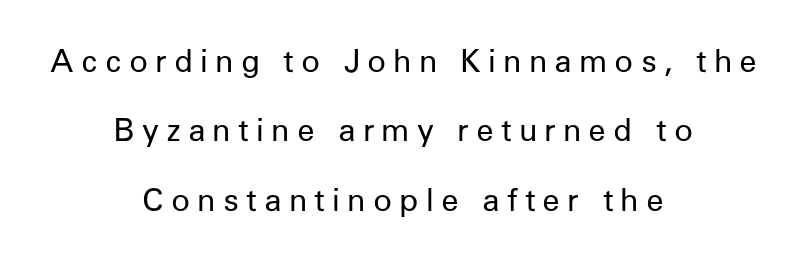
Font category for this specimen: sans-serif. Stems and bowls with no extra thickness — not bold. Words float on clear page, feet unadorned. Think of a printed novel: that variable character pitch is what you see here. Nope, not italic — everything's standing straight.
